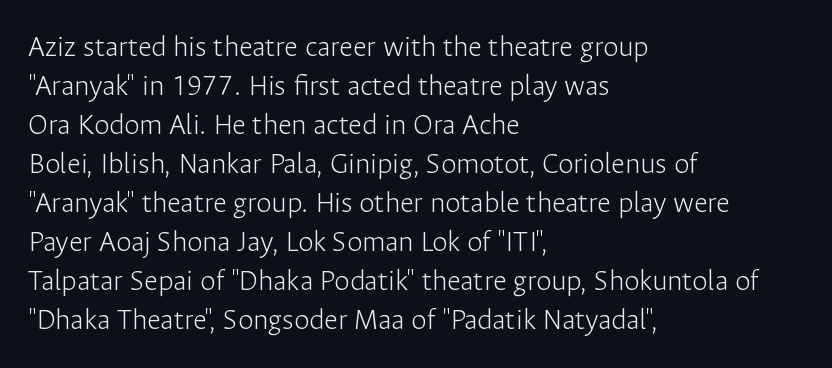
Tracking value appears to be zero — textbook default spacing. The lines are quadded left. The letters carry no serifs — their stems end cleanly without finishing strokes. No italicization has been applied; the sample stays upright. The area under the type is left untouched. Is there much room between lines? A standard amount, neither cramped nor airy.
